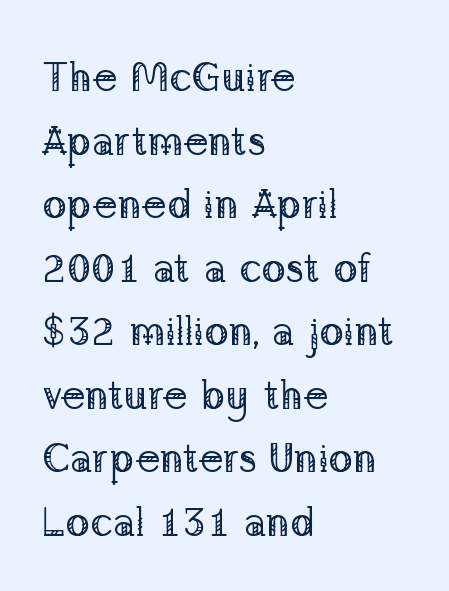
{"serif": "yes", "italic": "no", "bold": "no", "weight": "regular", "width": "normal", "stroke_contrast": "low", "x_height": "medium", "monospaced": "no", "underline": "no", "align": "left", "line_spacing": "normal", "line_spacing_ratio": 1.55, "letter_spacing": "normal", "letter_spacing_em": 0.0, "glyph_px": 41}
